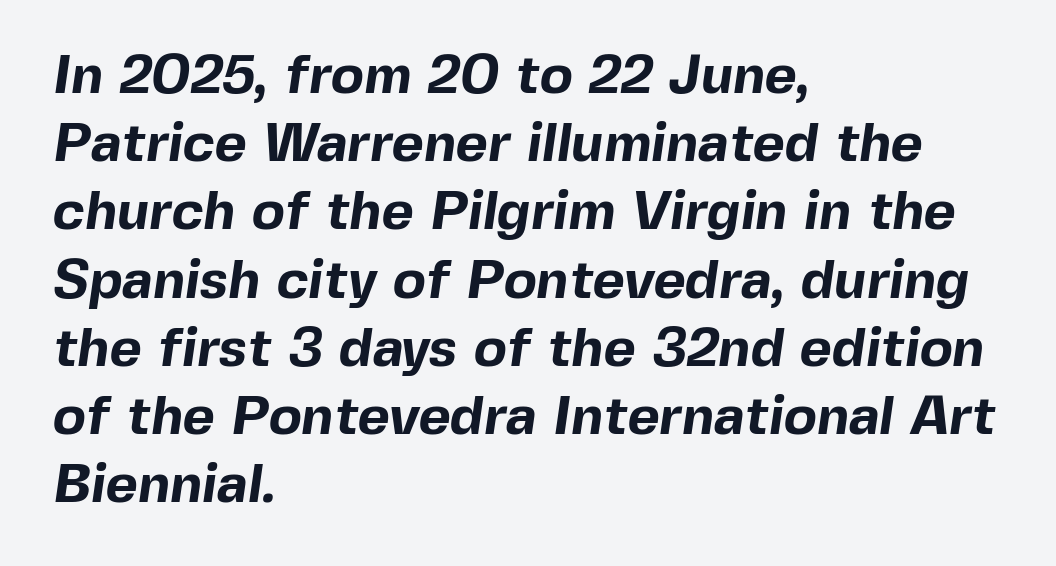
In terms of letterspacing, this is plain default setting. Each letter keeps its own natural width here, so spacing adapts to shape. The text block is weighted toward the left margin, trailing off unevenly rightward. No feet cap the strokes, marking this as sans-serif type.
